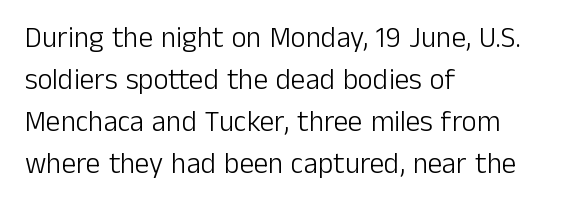
The image shows 29 px light sans-serif type, upright; set left-aligned, normal line spacing (1.45x), normal letter spacing, not underlined; low stroke contrast and a medium x-height.
